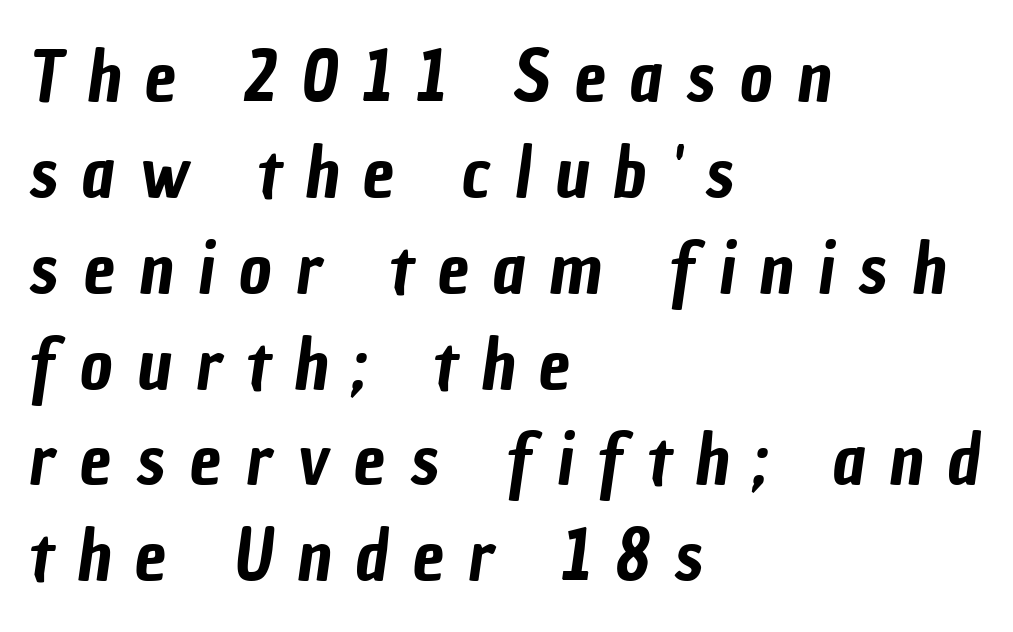
{"serif": "no", "width": "condensed", "stroke_contrast": "low", "x_height": "medium", "monospaced": "no", "underline": "no", "align": "left", "line_spacing": "normal", "line_spacing_ratio": 1.35, "letter_spacing": "wide", "letter_spacing_em": 0.34, "glyph_px": 71}
